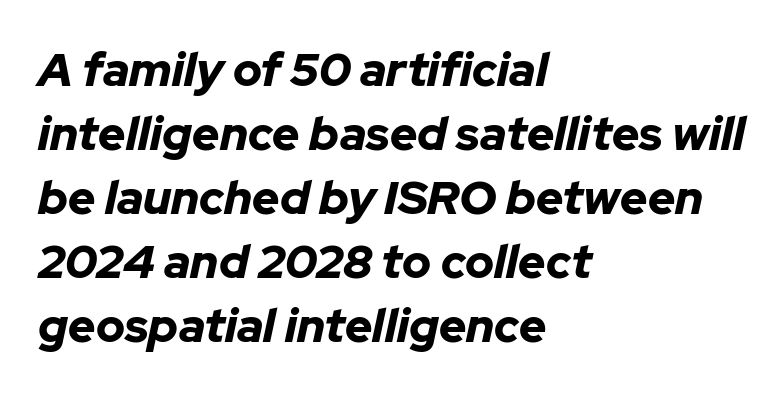
{"italic": "yes", "lean": "right", "slant_degrees": 12, "bold": "yes", "weight": "bold", "width": "normal", "stroke_contrast": "low", "x_height": "medium", "monospaced": "no", "underline": "no", "align": "left", "line_spacing": "normal", "line_spacing_ratio": 1.36, "letter_spacing": "normal", "letter_spacing_em": 0.0, "glyph_px": 47}
